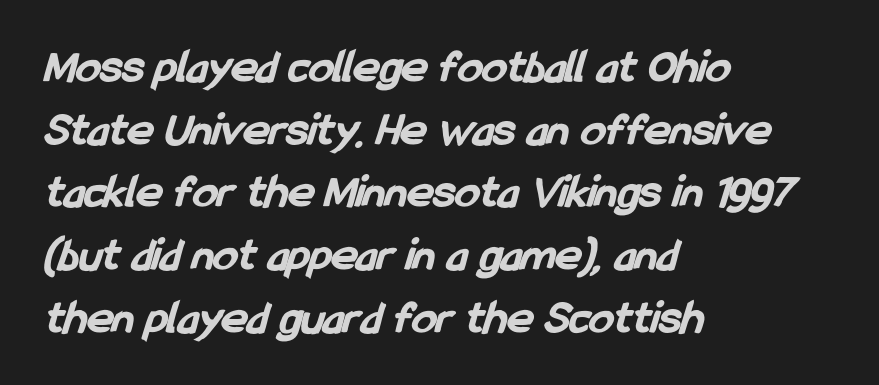
Q: Is the text bold? A: Yes.
Q: Is the typeface a serif or a sans-serif typeface? A: Sans-serif.
Q: Is the text underlined? A: No.
Q: How is the paragraph aligned? A: Left-aligned.
Q: Is the spacing between letters normal or unusually wide? A: Normal.
Q: Is the spacing between lines tight, normal or loose? A: Normal.
Q: Width (condensed, normal, or wide)? A: Condensed.
Q: Stroke contrast? A: Low.
Q: x-height? A: Medium.
Q: Monospaced? A: No.
